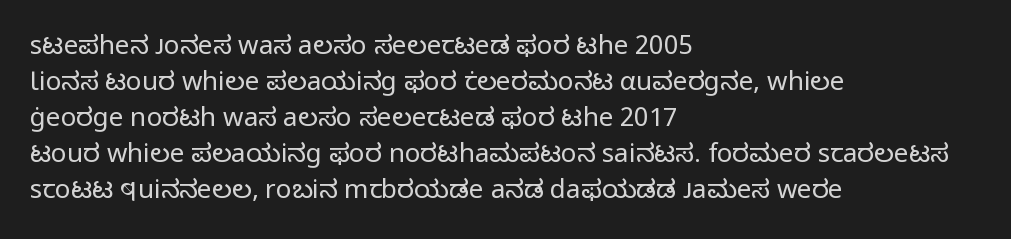
Q: Is the text bold? A: No.
Q: Is the text italic (slanted)? A: No, it is upright.
Q: Is the text underlined? A: No.
Q: How is the paragraph aligned? A: Left-aligned.
Q: Is the spacing between letters normal or unusually wide? A: Normal.
Q: Is the spacing between lines tight, normal or loose? A: Normal.
